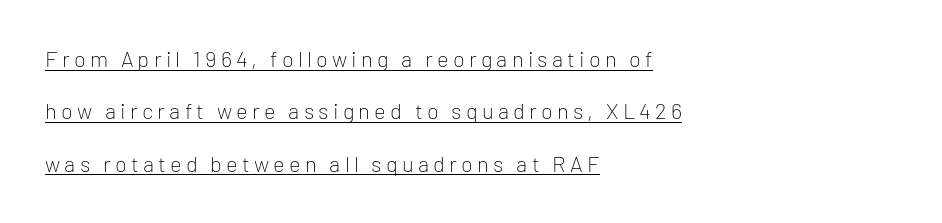
Q: Is the text bold? A: No.
Q: Is the text italic (slanted)? A: No, it is upright.
Q: Is the text underlined? A: Yes.
Q: How is the paragraph aligned? A: Left-aligned.
Q: Is the spacing between lines tight, normal or loose? A: Loose.
